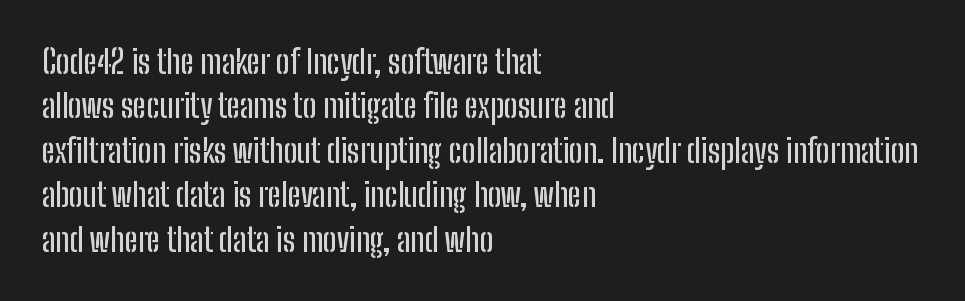
{"serif": "no", "italic": "no", "width": "condensed", "stroke_contrast": "low", "x_height": "medium", "monospaced": "no", "underline": "no", "align": "left", "line_spacing": "normal", "line_spacing_ratio": 1.39, "letter_spacing": "normal", "letter_spacing_em": 0.0, "glyph_px": 32}
